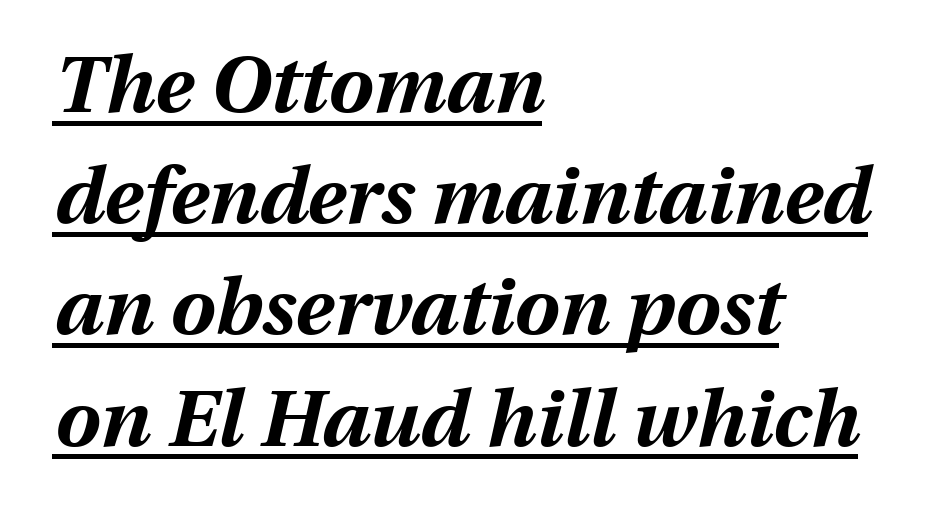
{"italic": "yes", "lean": "right", "slant_degrees": 13, "bold": "yes", "weight": "bold", "width": "normal", "stroke_contrast": "medium", "x_height": "medium", "monospaced": "no", "underline": "yes", "align": "left", "line_spacing": "normal", "line_spacing_ratio": 1.39, "letter_spacing": "normal", "letter_spacing_em": 0.0, "glyph_px": 80}
